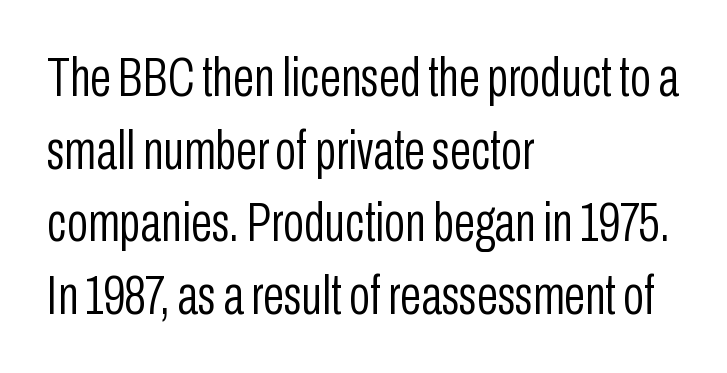
The image shows 55 px light, condensed sans-serif type, upright; set left-aligned, normal line spacing (1.32x), normal letter spacing, not underlined; low stroke contrast and a medium x-height.
